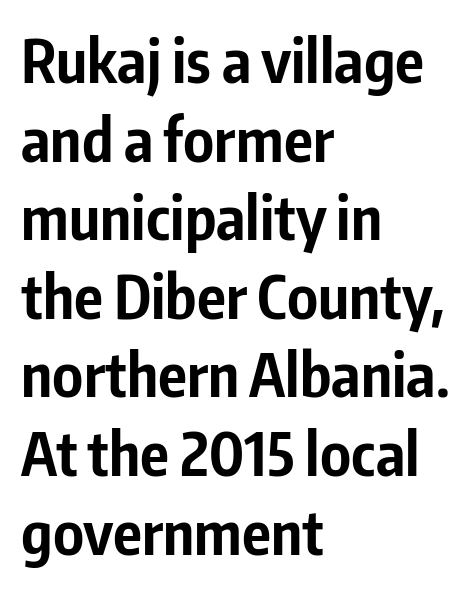
{"serif": "no", "italic": "no", "bold": "yes", "weight": "bold", "width": "condensed", "stroke_contrast": "low", "x_height": "medium", "monospaced": "no", "underline": "no", "align": "left", "line_spacing": "normal", "line_spacing_ratio": 1.31, "letter_spacing": "normal", "letter_spacing_em": 0.0, "glyph_px": 60}
